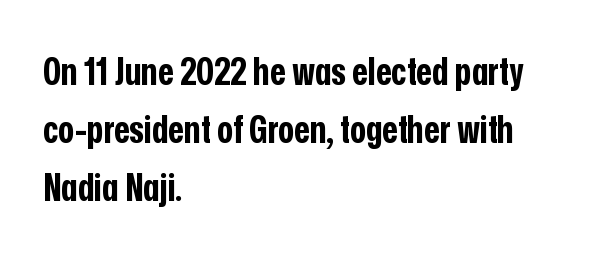
Note: no serifs on the glyphs. The passage shown is emphatically bold. A normal amount of white space separates one row of letters from the next. The letters sit at their default tracking, neither squeezed nor spread. Proportional: the letters do not fall into vertical columns. The words here are not underlined.
